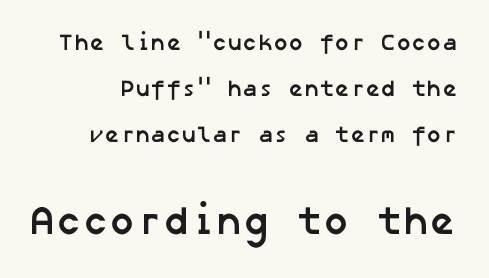
Q: Is the text bold? A: Yes.
Q: Is the typeface a serif or a sans-serif typeface? A: Sans-serif.
Q: Is the text underlined? A: No.
Q: Is the spacing between letters normal or unusually wide? A: Normal.
Q: Is the spacing between lines tight, normal or loose? A: Loose.
Q: Which block of text is set in a larger size, the first (top) or the second (bottom)? A: The second (bottom) one.
Q: Width (condensed, normal, or wide)? A: Normal.
Q: Stroke contrast? A: Low.
Q: x-height? A: Medium.
